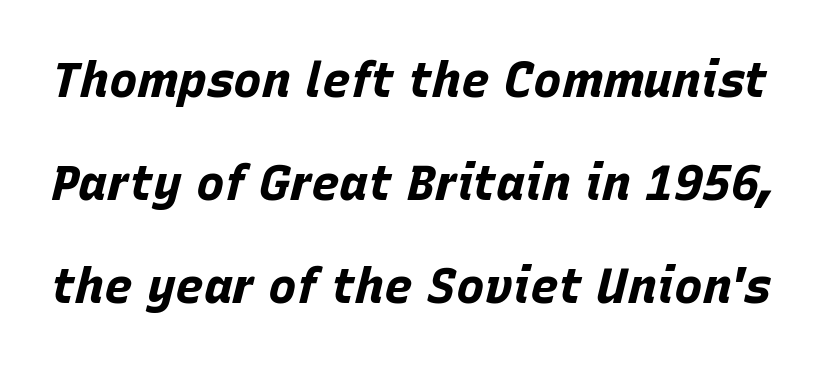
Q: Is the text bold? A: Yes.
Q: Is the text italic (slanted)? A: Yes, it leans right by about 15 degrees.
Q: Is the text underlined? A: No.
Q: Is the spacing between letters normal or unusually wide? A: Normal.
Q: Is the spacing between lines tight, normal or loose? A: Loose.
Q: Width (condensed, normal, or wide)? A: Normal.
Q: Stroke contrast? A: Low.
Q: x-height? A: Large.
Q: Monospaced? A: No.
